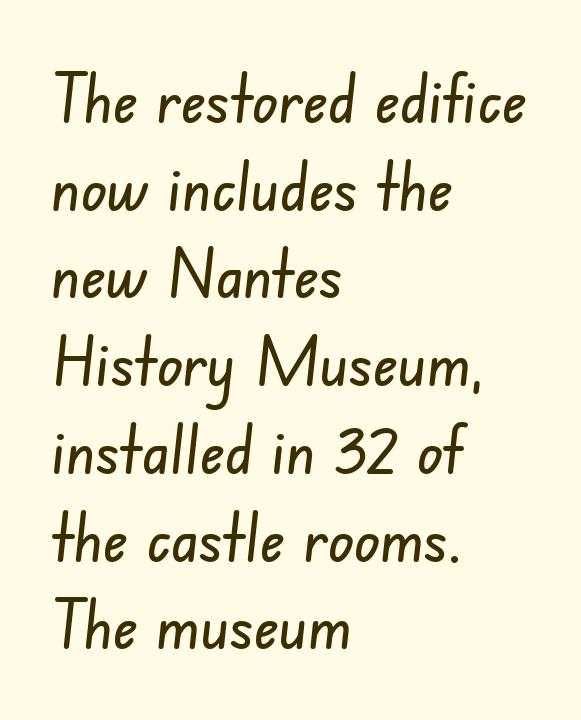
The image shows 68 px condensed sans-serif type; set left-aligned, normal line spacing (1.29x), normal letter spacing, not underlined; low stroke contrast and a small x-height.
